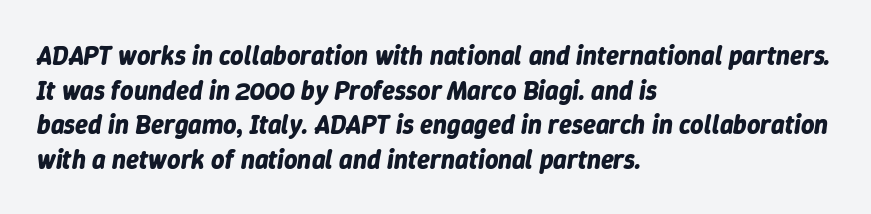
{"italic": "yes", "lean": "right", "slant_degrees": 9, "bold": "yes", "underline": "no", "align": "left", "line_spacing": "normal", "line_spacing_ratio": 1.33, "letter_spacing": "normal", "letter_spacing_em": 0.0, "glyph_px": 26}
